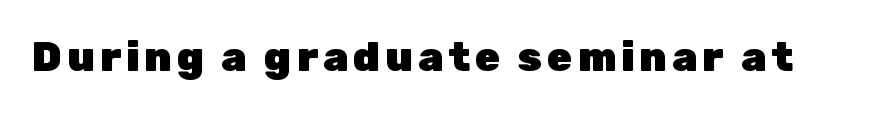
{"serif": "no", "italic": "no", "bold": "yes", "weight": "heavy", "width": "normal", "stroke_contrast": "low", "x_height": "medium", "monospaced": "no", "underline": "no", "glyph_px": 41}
